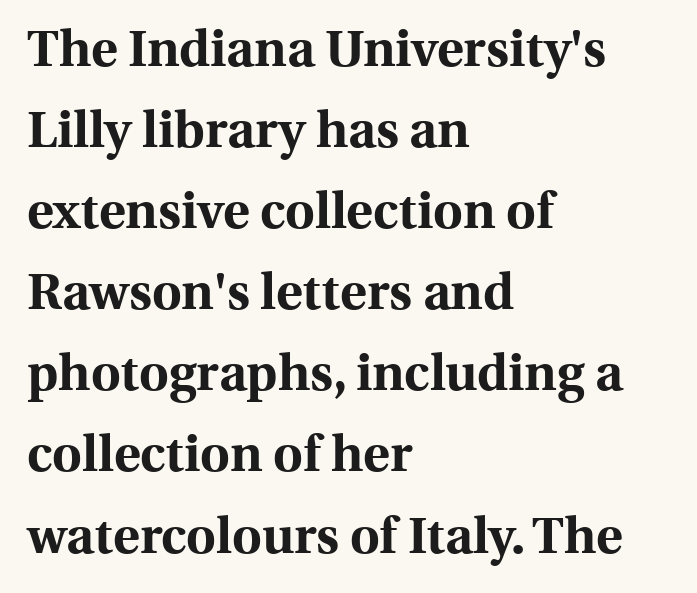
The image shows 51 px bold serif type, upright; set left-aligned, normal line spacing (1.59x), normal letter spacing, not underlined; a medium x-height.
